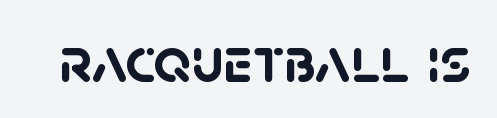
{"serif": "no", "bold": "yes", "weight": "semibold", "width": "normal", "stroke_contrast": "low", "x_height": "large", "monospaced": "no", "underline": "no", "letter_spacing": "normal", "letter_spacing_em": 0.0, "glyph_px": 65}
